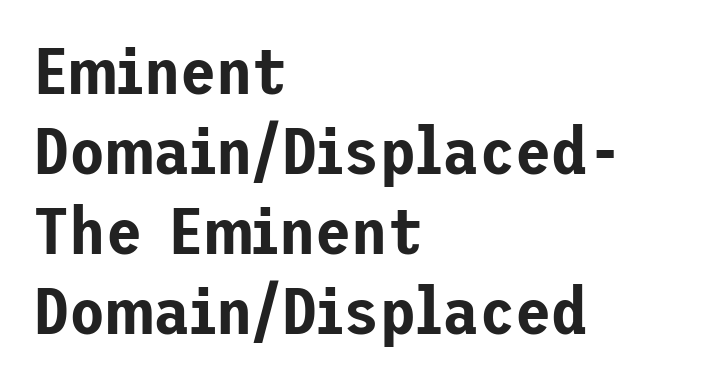
The image shows 66 px sans-serif type, upright; set left-aligned, line spacing 1.21x, normal letter spacing, not underlined; low stroke contrast and a medium x-height.
